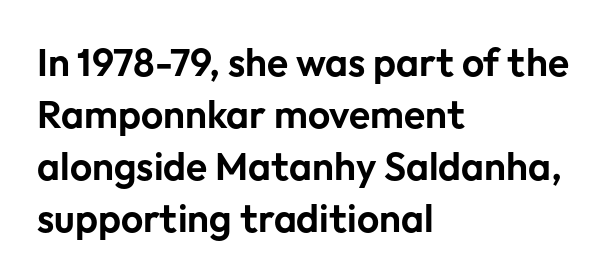
Q: Is the text italic (slanted)? A: No, it is upright.
Q: Is the typeface a serif or a sans-serif typeface? A: Sans-serif.
Q: Is the text underlined? A: No.
Q: How is the paragraph aligned? A: Left-aligned.
Q: Is the spacing between letters normal or unusually wide? A: Normal.
Q: Is the spacing between lines tight, normal or loose? A: Normal.
Q: Width (condensed, normal, or wide)? A: Normal.
Q: Stroke contrast? A: Low.
Q: x-height? A: Medium.
Q: Monospaced? A: No.
